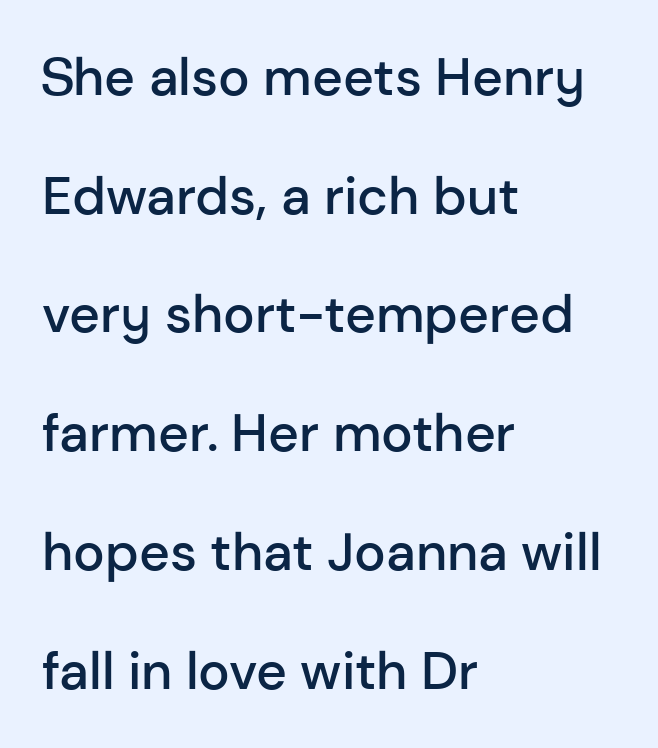
Q: Is the text bold? A: Semi-bold.
Q: Is the text italic (slanted)? A: No, it is upright.
Q: Is the typeface a serif or a sans-serif typeface? A: Sans-serif.
Q: Is the text underlined? A: No.
Q: How is the paragraph aligned? A: Left-aligned.
Q: Is the spacing between letters normal or unusually wide? A: Normal.
Q: Is the spacing between lines tight, normal or loose? A: Loose.
Q: Width (condensed, normal, or wide)? A: Normal.
Q: Stroke contrast? A: Low.
Q: x-height? A: Medium.
Q: Monospaced? A: No.
